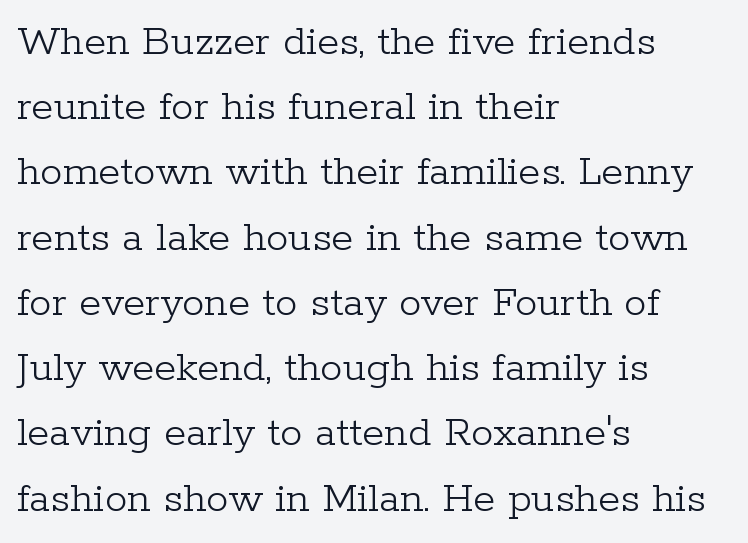
The lines in this sample share a left origin and differ only in where they stop. Proportional: the letters do not fall into vertical columns. A typesetter would label this face a serif. The space beneath each line is pristine and unruled.
